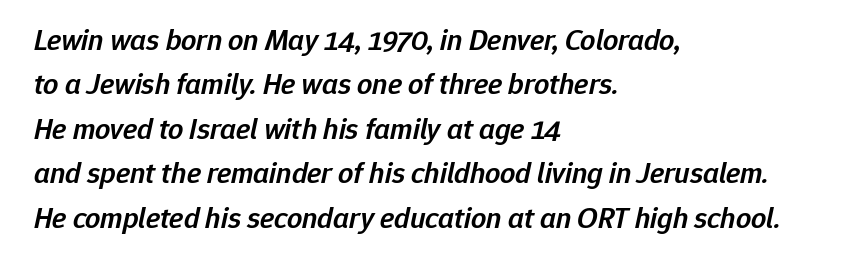
Q: Is the text bold? A: Semi-bold.
Q: Is the text italic (slanted)? A: Yes, it leans right by about 12 degrees.
Q: Is the text underlined? A: No.
Q: How is the paragraph aligned? A: Left-aligned.
Q: Is the spacing between letters normal or unusually wide? A: Normal.
Q: Is the spacing between lines tight, normal or loose? A: Normal.
Q: Width (condensed, normal, or wide)? A: Normal.
Q: Stroke contrast? A: Low.
Q: x-height? A: Medium.
Q: Monospaced? A: No.
